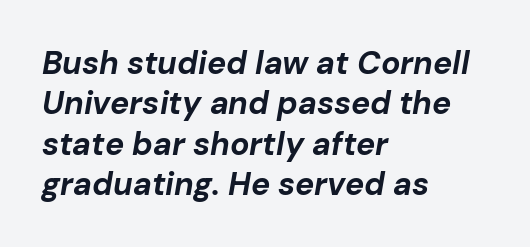
The image shows 32 px bold type, italic (leaning right); set left-aligned, normal line spacing (1.26x), normal letter spacing, not underlined; low stroke contrast and a medium x-height.
